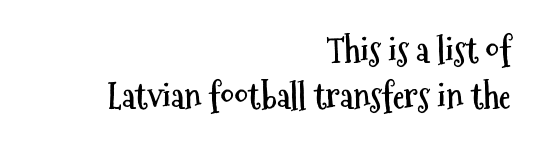
{"serif": "no", "italic": "no", "bold": "yes", "weight": "semibold", "width": "condensed", "stroke_contrast": "medium", "x_height": "medium", "monospaced": "no", "underline": "no", "align": "right", "line_spacing": "normal", "line_spacing_ratio": 1.34, "letter_spacing": "normal", "letter_spacing_em": 0.0, "glyph_px": 34}
